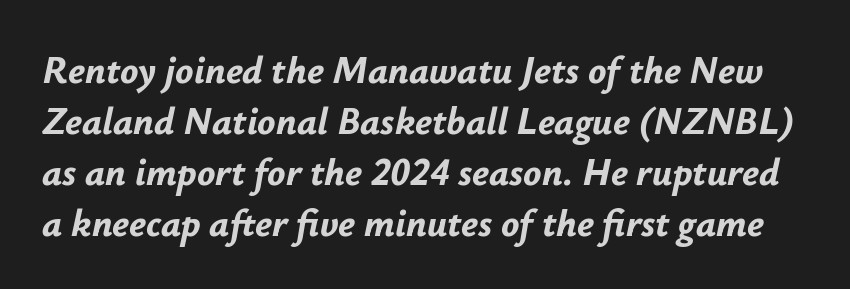
Q: Is the text bold? A: Yes.
Q: Is the text italic (slanted)? A: Yes, it leans right by about 12 degrees.
Q: Is the text underlined? A: No.
Q: Is the spacing between letters normal or unusually wide? A: Normal.
Q: Is the spacing between lines tight, normal or loose? A: Normal.
Q: Width (condensed, normal, or wide)? A: Normal.
Q: Stroke contrast? A: Low.
Q: x-height? A: Small.
Q: Monospaced? A: No.
